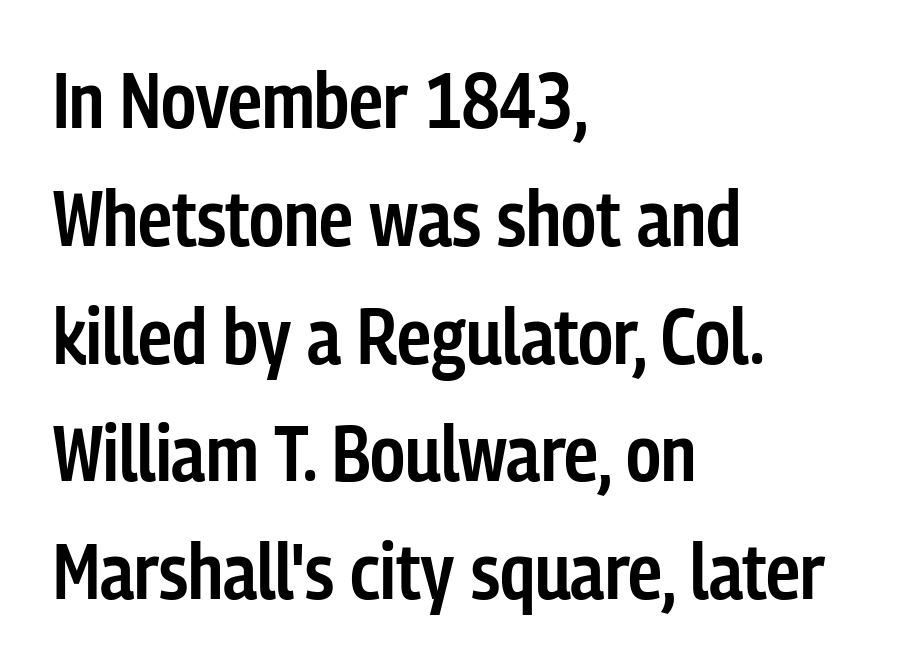
Do the characters align in a grid? No, the font is proportional. Is this a sans? Yes — the strokes have no serifs. The type sits square on the baseline with zero lean. The lines are quadded left. The zone under the glyphs is completely vacant.
